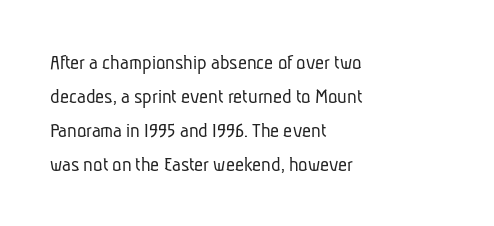
The font sits on the lighter half of the weight spectrum, regular included. Default kerning and tracking; the words read as compact shapes. The vertical gap from one line to the next is medium. Caption: multi-line text, flush left, ragged right. The glyphs are unaccompanied by any horizontal stroke below them.
